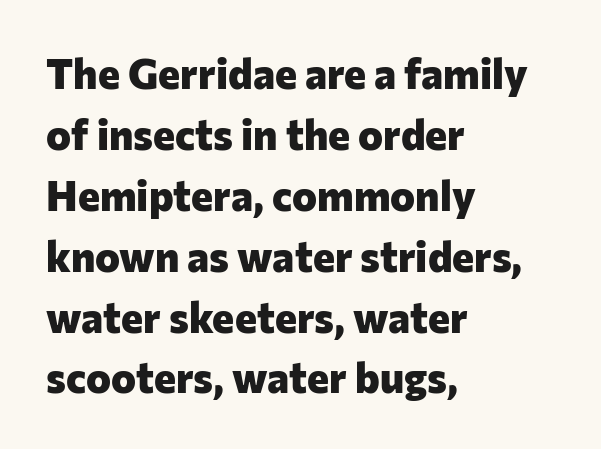
The image shows 42 px heavy sans-serif type, upright; set left-aligned, normal line spacing (1.45x), normal letter spacing, not underlined; low stroke contrast and a medium x-height.
